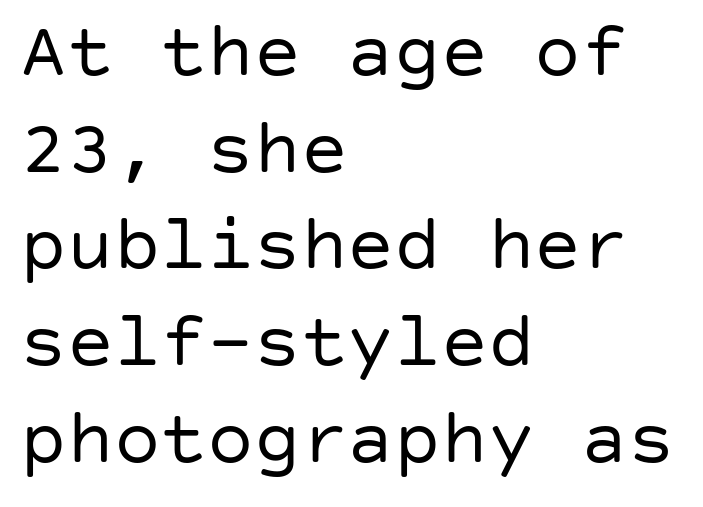
The image shows 78 px regular-weight sans-serif type, upright; set left-aligned, line spacing 1.24x, normal letter spacing, not underlined; low stroke contrast and a large x-height.
